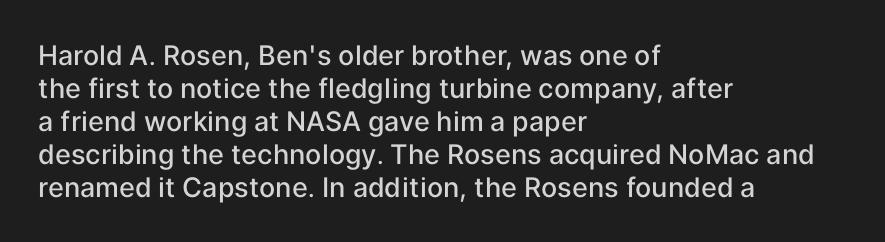
The compositor pushed each line to the left boundary. The space beneath each line is pristine and unruled. Moderately thickened strokes mark this as semibold type. Letter spacing: default. Quick note: not italic, upright.
